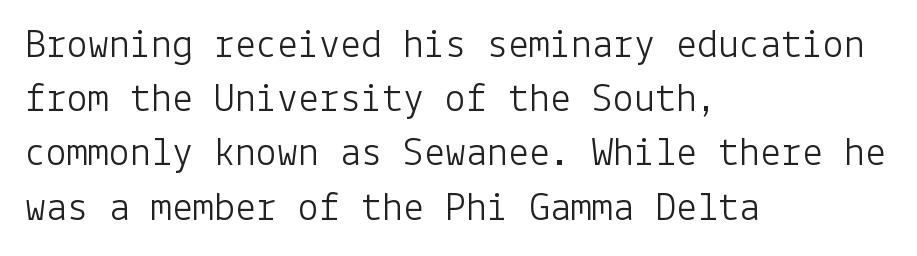
Rule under the text: the space is simply empty. Ink coverage per letter is moderate at most. The passage shown has conventional tracking throughout. Look at the bottom of the vertical strokes: they stop flat, with no serifs.
